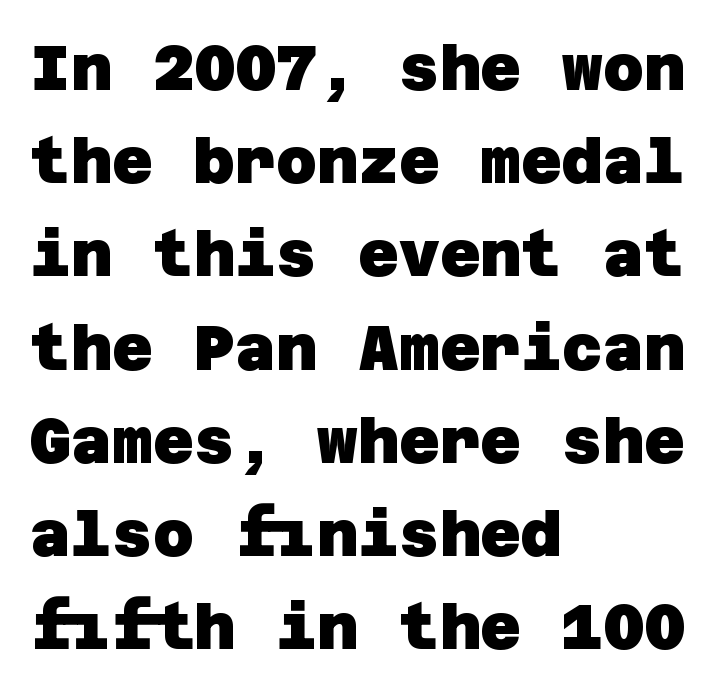
Compared with typical body copy, the letter spacing here is the same. Grotesque or geometric, the face here clearly has no serifs. Summary of vertical rhythm: regular, with standard interline spacing. Alignment: flush left. A full-strength bold gives these letters their thick strokes.
